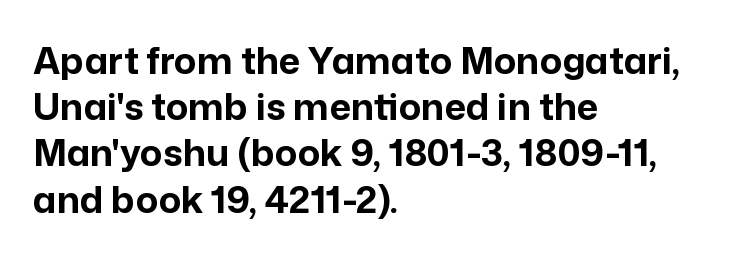
Q: Is the text bold? A: Yes.
Q: Is the text italic (slanted)? A: No, it is upright.
Q: Is the typeface a serif or a sans-serif typeface? A: Sans-serif.
Q: Is the text underlined? A: No.
Q: How is the paragraph aligned? A: Left-aligned.
Q: Is the spacing between letters normal or unusually wide? A: Normal.
Q: Is the spacing between lines tight, normal or loose? A: Normal.
Q: Width (condensed, normal, or wide)? A: Normal.
Q: Stroke contrast? A: Low.
Q: x-height? A: Medium.
Q: Monospaced? A: No.
